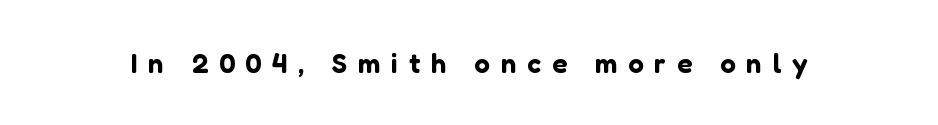
{"serif": "no", "italic": "no", "width": "normal", "stroke_contrast": "low", "x_height": "medium", "monospaced": "no", "underline": "no", "letter_spacing": "wide", "letter_spacing_em": 0.38, "glyph_px": 28}
